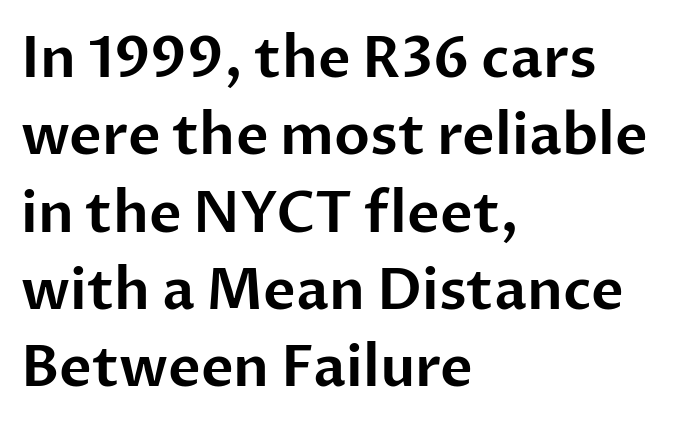
The image shows 56 px sans-serif type, upright; set left-aligned, normal line spacing (1.38x), normal letter spacing, not underlined; low stroke contrast and a medium x-height.
